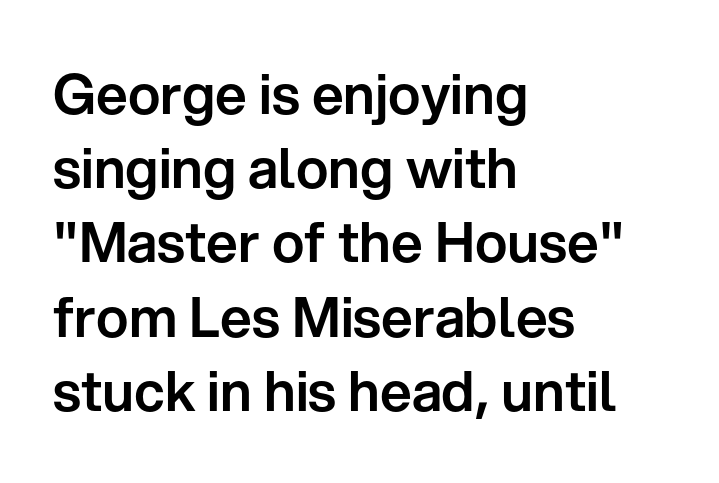
{"serif": "no", "italic": "no", "width": "normal", "stroke_contrast": "low", "x_height": "medium", "monospaced": "no", "underline": "no", "align": "left", "line_spacing": "normal", "line_spacing_ratio": 1.35, "letter_spacing": "normal", "letter_spacing_em": 0.0, "glyph_px": 55}
